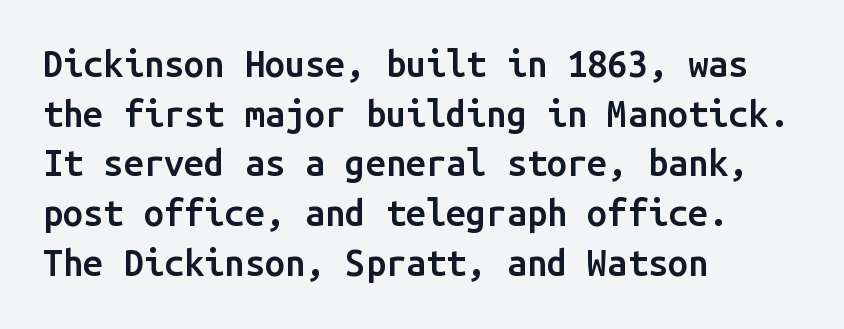
{"serif": "no", "italic": "no", "bold": "semi", "weight": "semibold", "width": "normal", "stroke_contrast": "low", "x_height": "medium", "monospaced": "yes", "underline": "no", "align": "left", "line_spacing": "normal", "line_spacing_ratio": 1.38, "letter_spacing": "normal", "letter_spacing_em": 0.0, "glyph_px": 36}
